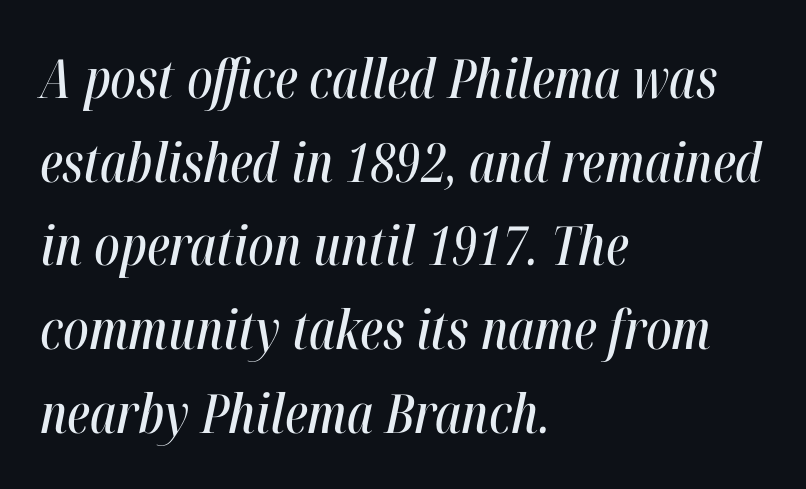
{"italic": "yes", "lean": "right", "slant_degrees": 12, "width": "condensed", "stroke_contrast": "high", "x_height": "medium", "monospaced": "no", "underline": "no", "align": "left", "line_spacing": "normal", "line_spacing_ratio": 1.55, "letter_spacing": "normal", "letter_spacing_em": 0.0, "glyph_px": 54}
